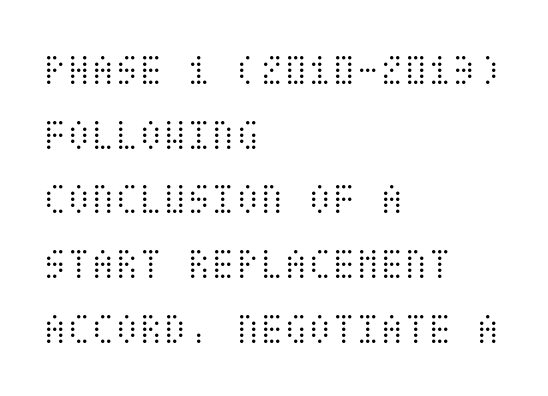
{"italic": "no", "bold": "no", "weight": "light", "width": "condensed", "stroke_contrast": "medium", "x_height": "large", "underline": "no", "align": "left", "line_spacing": "normal", "line_spacing_ratio": 1.47, "letter_spacing": "normal", "letter_spacing_em": 0.0, "glyph_px": 44}
